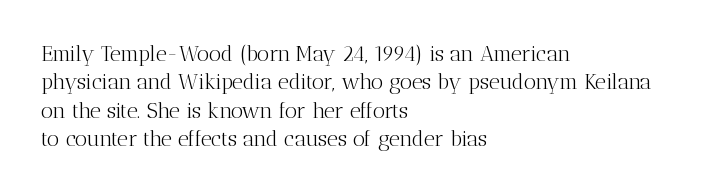
Evenly set lines give the paragraph a standard silhouette. Students, note that the glyphs here touch the page at normal intervals. In terms of posture, this sample is upright. Typeset ragged right — the left edge is the straight one.
